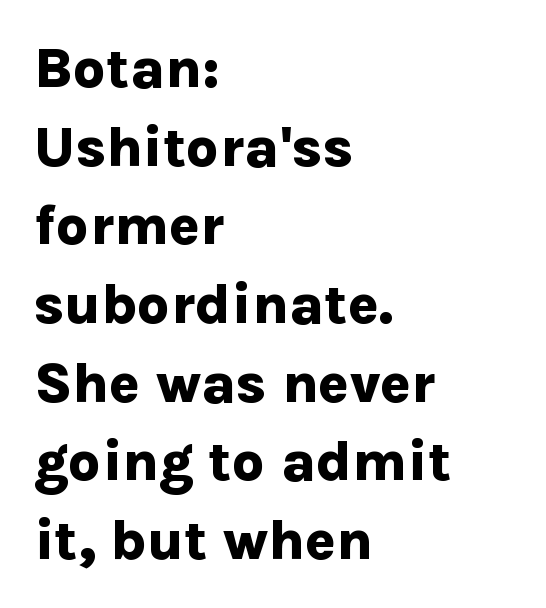
Q: Is the text bold? A: Yes.
Q: Is the text italic (slanted)? A: No, it is upright.
Q: Is the typeface a serif or a sans-serif typeface? A: Sans-serif.
Q: Is the text underlined? A: No.
Q: How is the paragraph aligned? A: Left-aligned.
Q: Is the spacing between letters normal or unusually wide? A: Normal.
Q: Is the spacing between lines tight, normal or loose? A: Normal.
Q: Width (condensed, normal, or wide)? A: Normal.
Q: Stroke contrast? A: Low.
Q: x-height? A: Medium.
Q: Monospaced? A: No.
